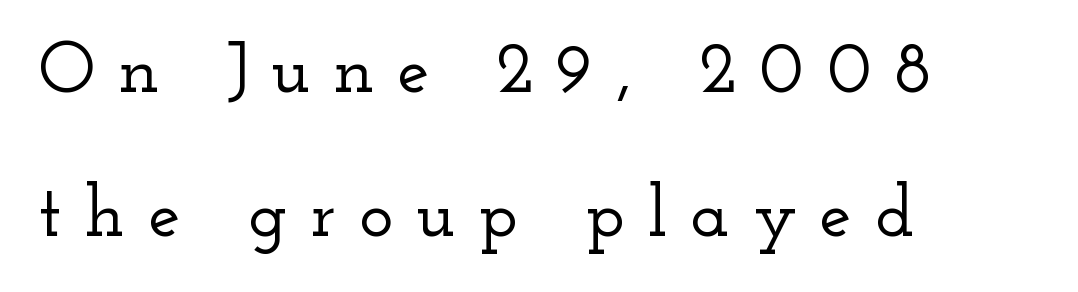
{"serif": "yes", "italic": "no", "width": "wide", "stroke_contrast": "low", "x_height": "small", "monospaced": "no", "underline": "no", "align": "left", "line_spacing": "loose", "line_spacing_ratio": 2.0, "letter_spacing": "wide", "letter_spacing_em": 0.32, "glyph_px": 72}
